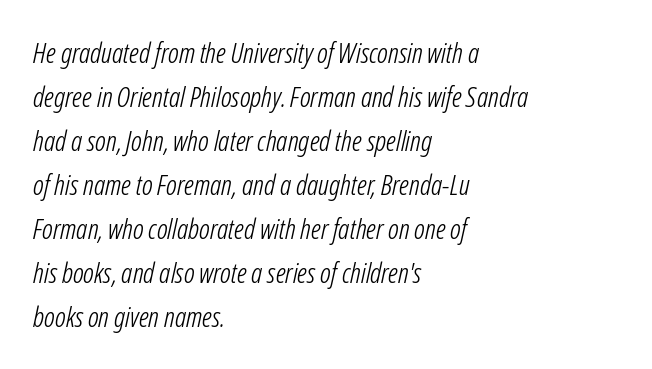
The image shows 28 px light, condensed type, italic (leaning right); set left-aligned, normal line spacing (1.57x), normal letter spacing, not underlined; low stroke contrast and a medium x-height.
